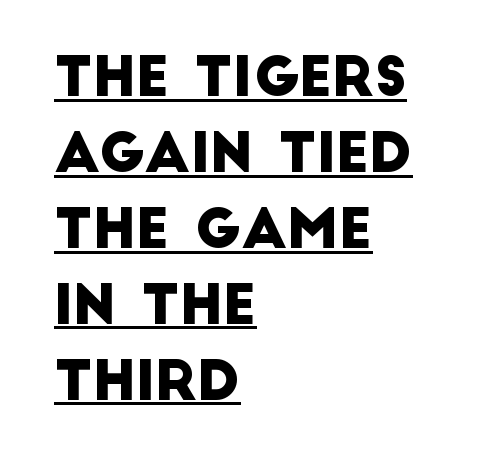
The image shows 55 px sans-serif type; set left-aligned, normal line spacing (1.38x), normal letter spacing, underlined; low stroke contrast and a large x-height.
